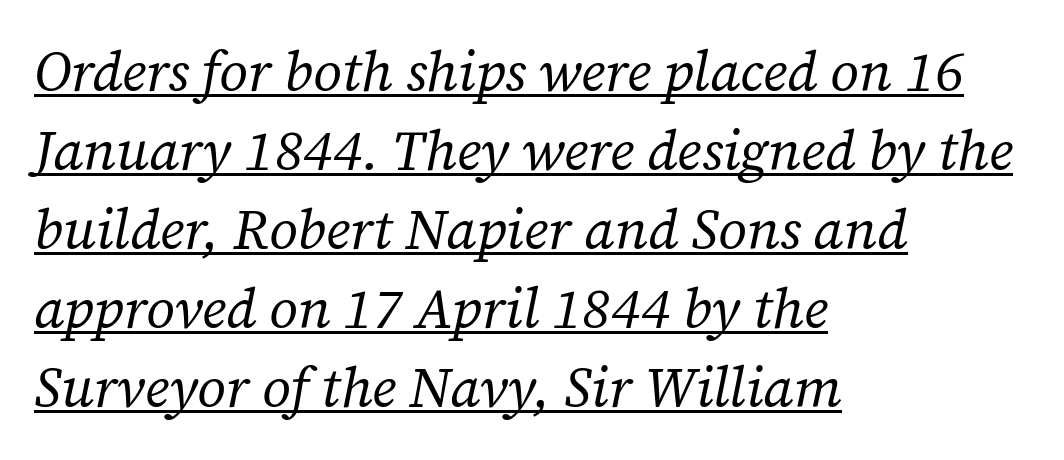
The image shows 56 px regular-weight serif type, italic (leaning right); set left-aligned, normal line spacing (1.41x), normal letter spacing, underlined; low stroke contrast and a medium x-height.
